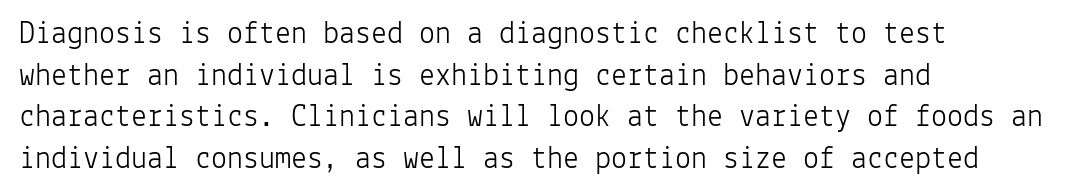
{"serif": "no", "italic": "no", "bold": "no", "weight": "light", "width": "normal", "stroke_contrast": "low", "x_height": "medium", "monospaced": "yes", "underline": "no", "align": "left", "line_spacing": "normal", "line_spacing_ratio": 1.3, "letter_spacing": "normal", "letter_spacing_em": 0.0, "glyph_px": 32}
